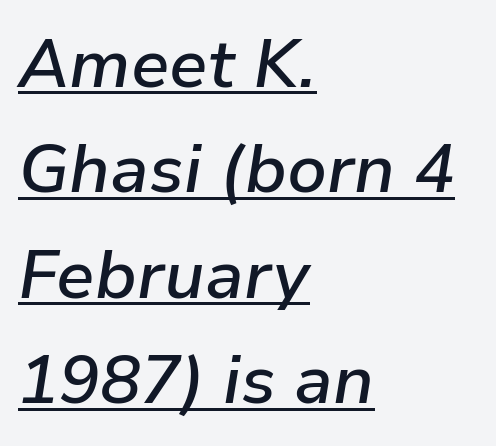
The image shows 68 px semibold type, italic (leaning right); set left-aligned, normal line spacing (1.55x), normal letter spacing, underlined; low stroke contrast and a medium x-height.
